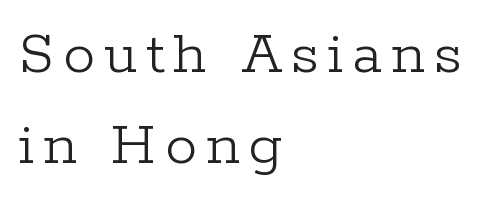
Q: Is the text bold? A: No.
Q: Is the text italic (slanted)? A: No, it is upright.
Q: Is the typeface a serif or a sans-serif typeface? A: Serif.
Q: Is the text underlined? A: No.
Q: How is the paragraph aligned? A: Left-aligned.
Q: Is the spacing between lines tight, normal or loose? A: Normal.
Q: Width (condensed, normal, or wide)? A: Normal.
Q: Stroke contrast? A: Low.
Q: x-height? A: Medium.
Q: Monospaced? A: No.
